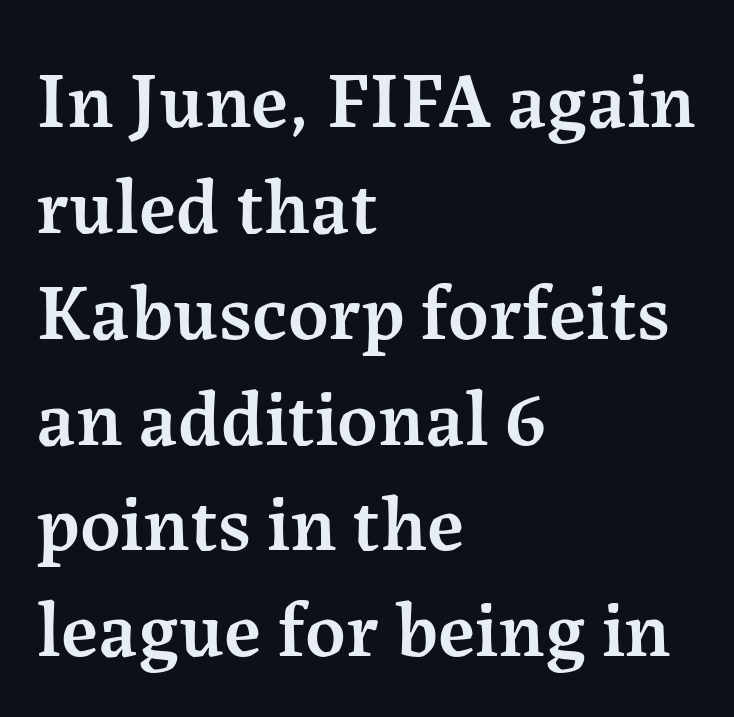
The image shows 79 px semibold serif type, upright; set left-aligned, normal line spacing (1.34x), normal letter spacing, not underlined; medium stroke contrast and a medium x-height.
